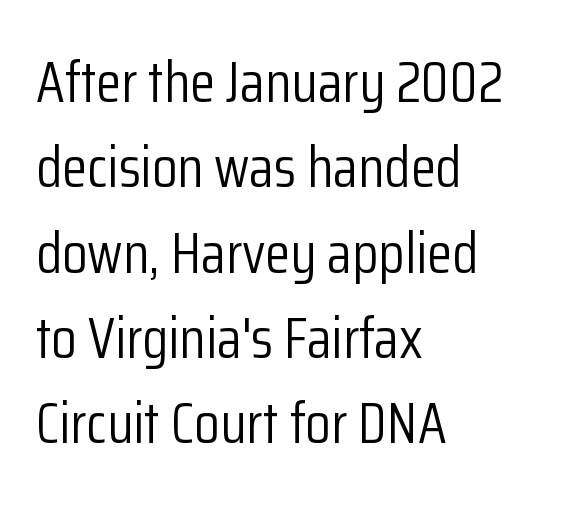
The image shows 58 px light, condensed sans-serif type, upright; set left-aligned, normal line spacing (1.47x), normal letter spacing, not underlined; low stroke contrast and a medium x-height.
